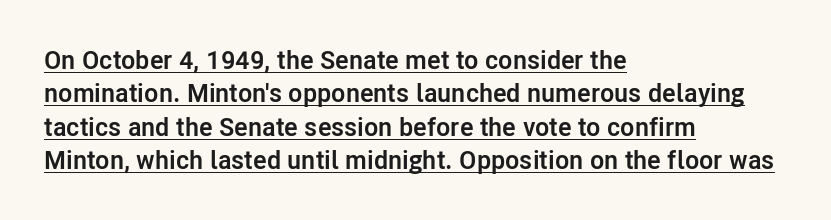
Q: Is the text bold? A: Yes.
Q: Is the text italic (slanted)? A: No, it is upright.
Q: Is the text underlined? A: Yes.
Q: How is the paragraph aligned? A: Left-aligned.
Q: Is the spacing between letters normal or unusually wide? A: Normal.
Q: Is the spacing between lines tight, normal or loose? A: Normal.
